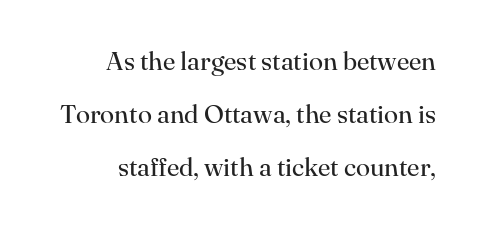
The image shows 26 px text type, upright; set right-aligned, loose line spacing (2.04x), normal letter spacing, not underlined.
